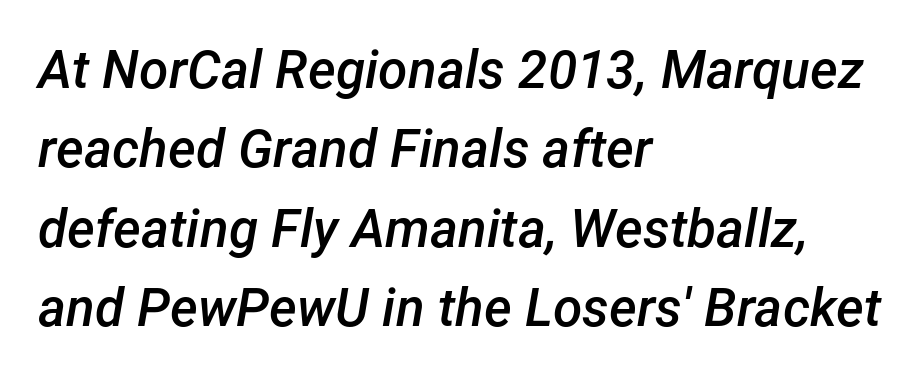
A semibold gives these letters moderate extra thickness, short of bold. The specimen reads as italic at a glance. Casual observation: everything's shoved over to the left. Any mark beneath the type? The region is blank. The lines sit at an ordinary, default distance from one another.
